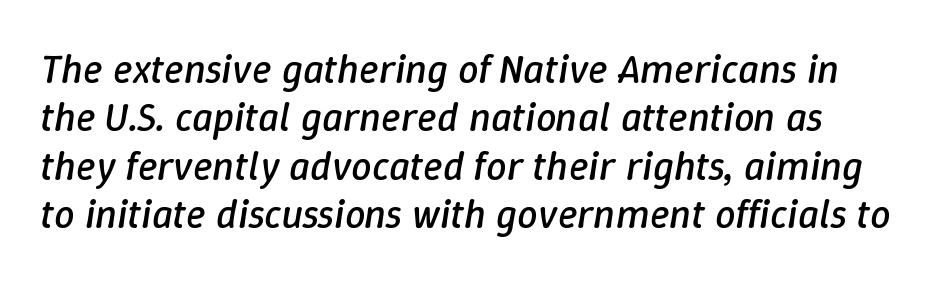
Q: Is the text bold? A: No.
Q: Is the text italic (slanted)? A: Yes, it leans right by about 9 degrees.
Q: Is the text underlined? A: No.
Q: Is the spacing between letters normal or unusually wide? A: Normal.
Q: Width (condensed, normal, or wide)? A: Normal.
Q: Stroke contrast? A: Low.
Q: x-height? A: Medium.
Q: Monospaced? A: No.
